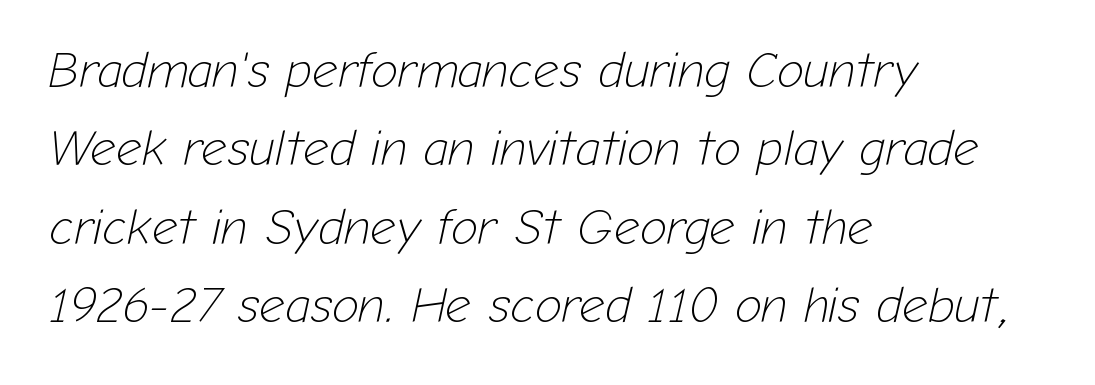
The image shows 50 px light type, italic (leaning right); set left-aligned, normal line spacing (1.57x), normal letter spacing, not underlined; low stroke contrast and a medium x-height.
